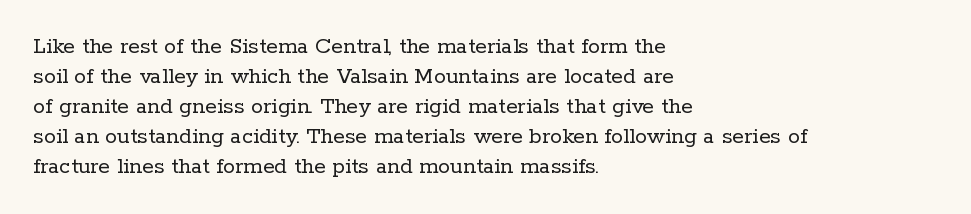
Q: Is the text bold? A: No.
Q: Is the text italic (slanted)? A: No, it is upright.
Q: Is the text underlined? A: No.
Q: How is the paragraph aligned? A: Left-aligned.
Q: Is the spacing between letters normal or unusually wide? A: Normal.
Q: Is the spacing between lines tight, normal or loose? A: Normal.
